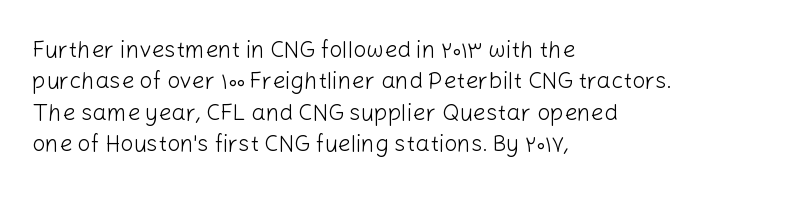
The image shows 23 px text type, upright; set left-aligned, normal line spacing (1.36x), normal letter spacing, not underlined.
